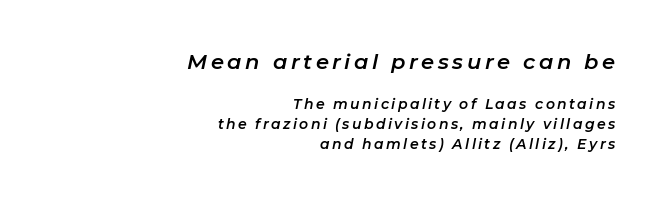
The image shows 21 px text type, italic (leaning right); set right-aligned, normal line spacing (1.44x), not underlined; the first (top) block is 1.5x larger.
